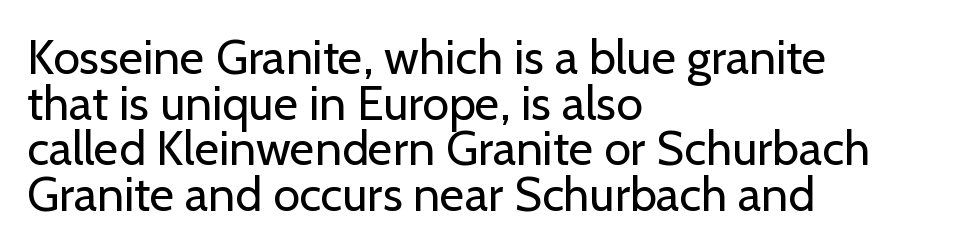
Q: Is the text bold? A: No.
Q: Is the text italic (slanted)? A: No, it is upright.
Q: Is the typeface a serif or a sans-serif typeface? A: Sans-serif.
Q: Is the text underlined? A: No.
Q: How is the paragraph aligned? A: Left-aligned.
Q: Is the spacing between letters normal or unusually wide? A: Normal.
Q: Is the spacing between lines tight, normal or loose? A: Tight.
Q: Width (condensed, normal, or wide)? A: Normal.
Q: Stroke contrast? A: Low.
Q: x-height? A: Medium.
Q: Monospaced? A: No.
